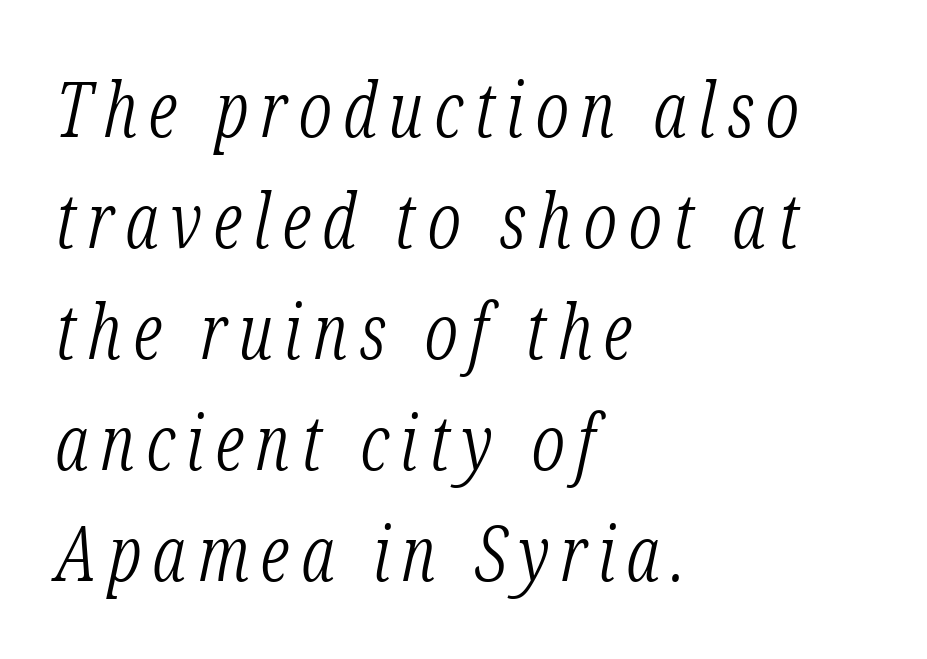
{"serif": "yes", "italic": "yes", "lean": "right", "slant_degrees": 12, "bold": "no", "weight": "light", "width": "condensed", "stroke_contrast": "low", "x_height": "medium", "monospaced": "no", "underline": "no", "align": "left", "line_spacing": "normal", "line_spacing_ratio": 1.46, "glyph_px": 76}
